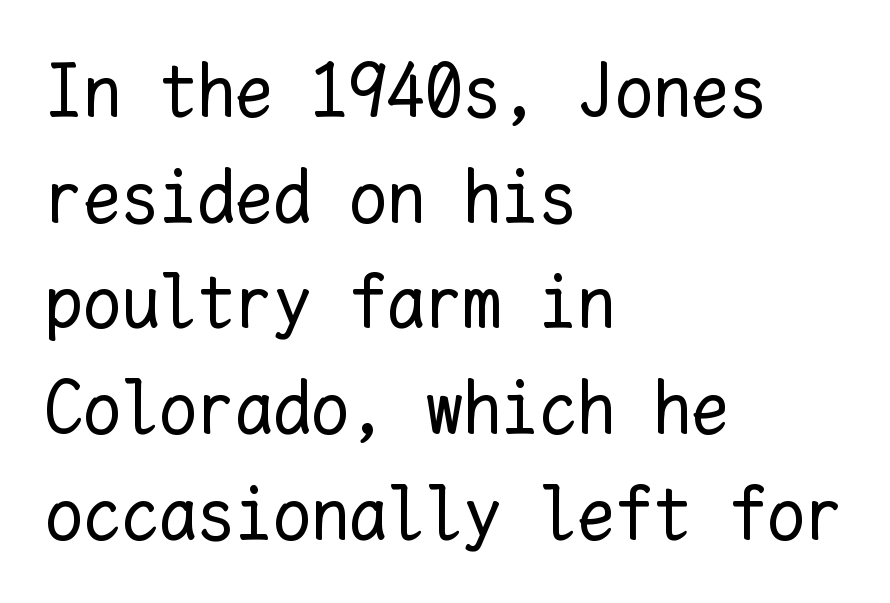
Characters remain perfectly vertical along every line. Unbolded letterforms with no extra heft. The text block is weighted toward the left margin, trailing off unevenly rightward. Lines of text with bare space underneath. How would I describe the line gaps? Plain and ordinary.
